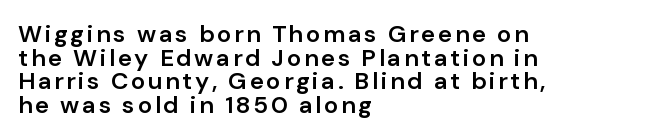
Q: Is the text bold? A: Semi-bold.
Q: Is the text italic (slanted)? A: No, it is upright.
Q: Is the text underlined? A: No.
Q: How is the paragraph aligned? A: Left-aligned.
Q: Is the spacing between lines tight, normal or loose? A: Tight.
